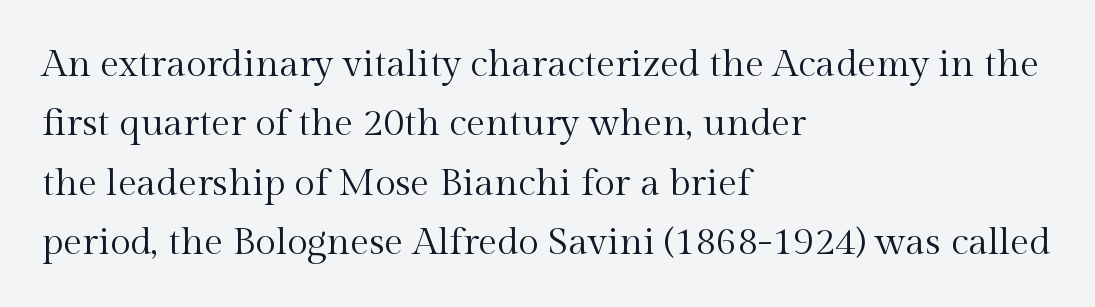
The image shows 38 px regular-weight serif type, upright; set left-aligned, normal line spacing (1.56x), normal letter spacing, not underlined; a medium x-height.
